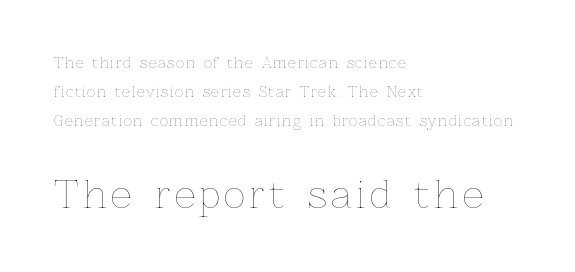
{"italic": "no", "bold": "no", "weight": "thin", "width": "normal", "stroke_contrast": "low", "x_height": "medium", "monospaced": "no", "underline": "no", "align": "left", "line_spacing": "loose", "line_spacing_ratio": 2.08, "larger_block": "second", "size_ratio": 2.64, "glyph_px": 37}
